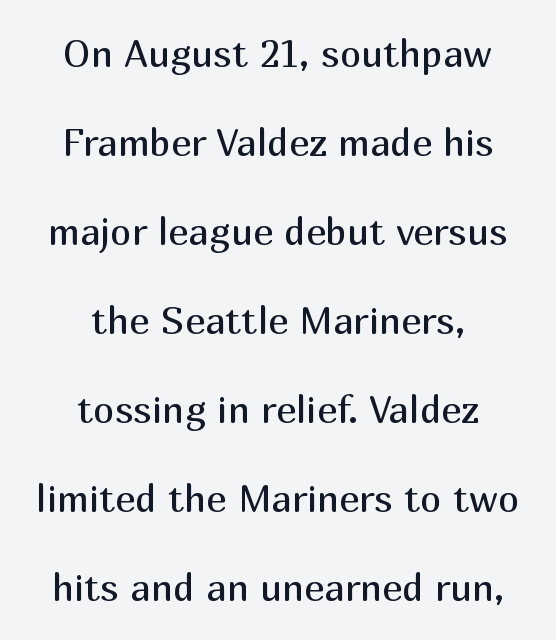
Q: Is the text bold? A: No.
Q: Is the text italic (slanted)? A: No, it is upright.
Q: Is the typeface a serif or a sans-serif typeface? A: Sans-serif.
Q: Is the text underlined? A: No.
Q: How is the paragraph aligned? A: Centered.
Q: Is the spacing between letters normal or unusually wide? A: Normal.
Q: Is the spacing between lines tight, normal or loose? A: Loose.
Q: Width (condensed, normal, or wide)? A: Normal.
Q: Stroke contrast? A: Medium.
Q: x-height? A: Medium.
Q: Monospaced? A: No.
